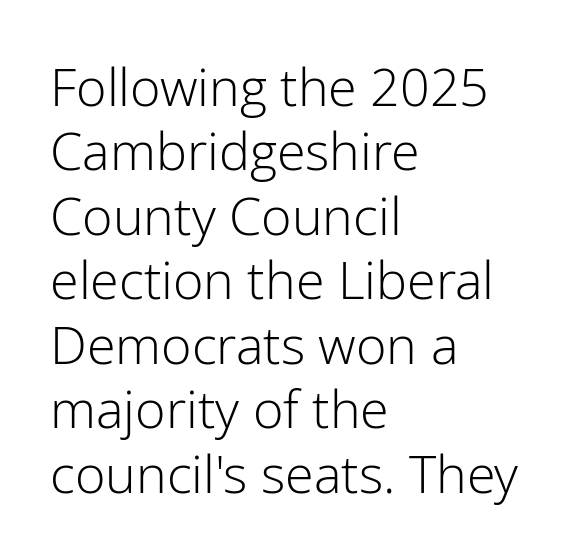
Q: Is the text bold? A: No.
Q: Is the text italic (slanted)? A: No, it is upright.
Q: Is the typeface a serif or a sans-serif typeface? A: Sans-serif.
Q: Is the text underlined? A: No.
Q: How is the paragraph aligned? A: Left-aligned.
Q: Is the spacing between letters normal or unusually wide? A: Normal.
Q: Width (condensed, normal, or wide)? A: Normal.
Q: Stroke contrast? A: Low.
Q: x-height? A: Medium.
Q: Monospaced? A: No.
